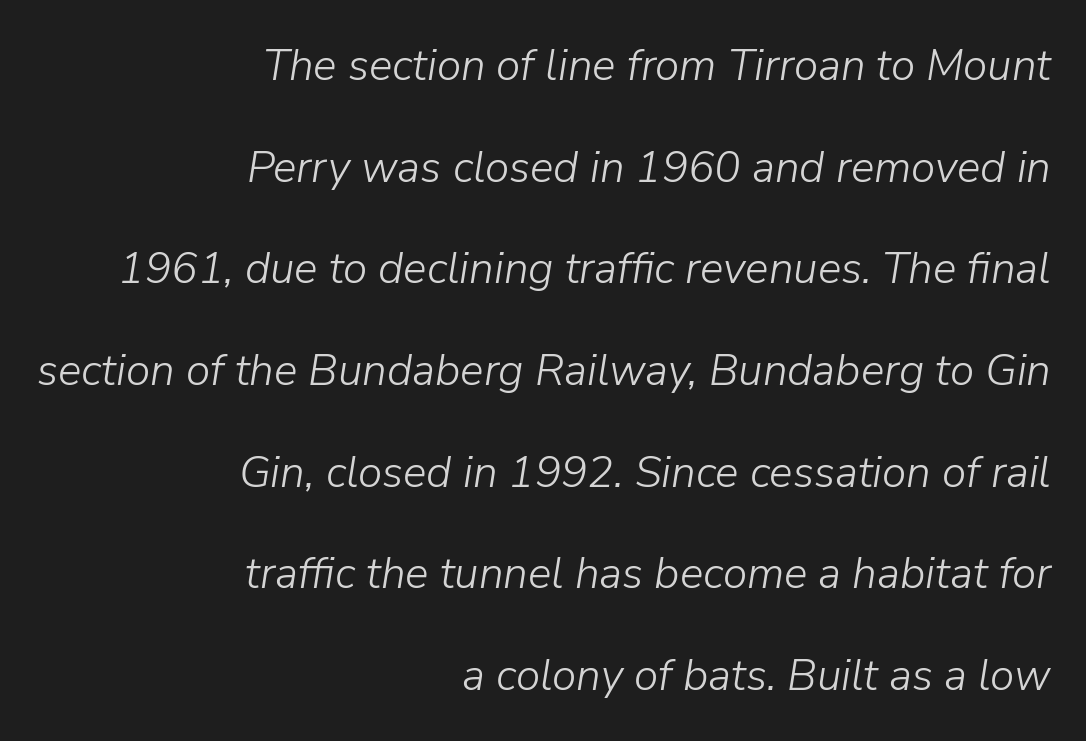
The image shows 44 px light type, italic (leaning right); set right-aligned, loose line spacing (2.31x), normal letter spacing, not underlined; low stroke contrast and a medium x-height.
